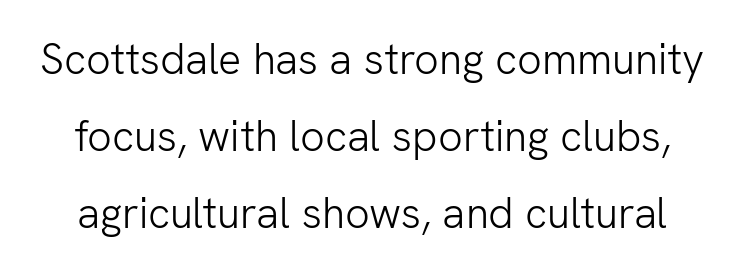
{"serif": "no", "italic": "no", "bold": "no", "weight": "light", "width": "normal", "stroke_contrast": "low", "x_height": "medium", "monospaced": "no", "underline": "no", "line_spacing_ratio": 1.79, "letter_spacing": "normal", "letter_spacing_em": 0.0, "glyph_px": 43}
